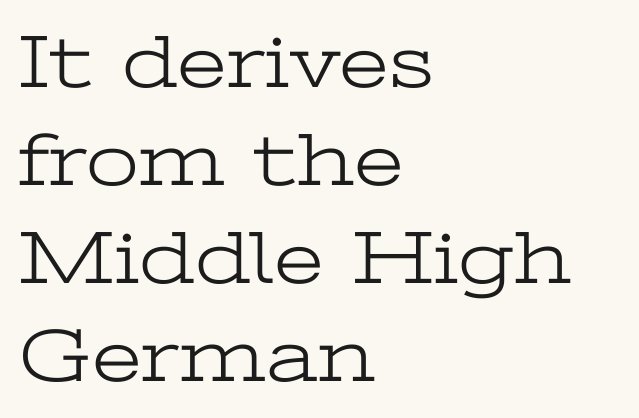
Q: Is the text bold? A: No.
Q: Is the text italic (slanted)? A: No, it is upright.
Q: Is the typeface a serif or a sans-serif typeface? A: Serif.
Q: Is the text underlined? A: No.
Q: How is the paragraph aligned? A: Left-aligned.
Q: Is the spacing between letters normal or unusually wide? A: Normal.
Q: Is the spacing between lines tight, normal or loose? A: Normal.
Q: Width (condensed, normal, or wide)? A: Wide.
Q: Stroke contrast? A: Low.
Q: x-height? A: Medium.
Q: Monospaced? A: No.
